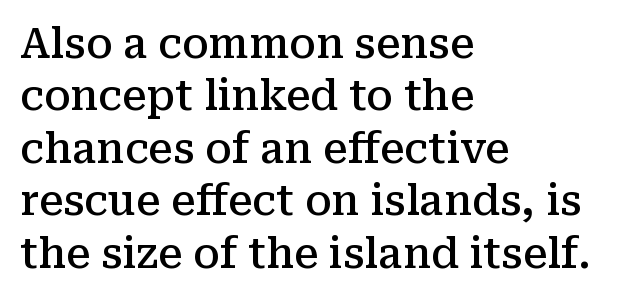
Q: Is the text bold? A: Semi-bold.
Q: Is the text italic (slanted)? A: No, it is upright.
Q: Is the typeface a serif or a sans-serif typeface? A: Serif.
Q: Is the text underlined? A: No.
Q: How is the paragraph aligned? A: Left-aligned.
Q: Is the spacing between letters normal or unusually wide? A: Normal.
Q: Is the spacing between lines tight, normal or loose? A: Normal.
Q: Width (condensed, normal, or wide)? A: Normal.
Q: Stroke contrast? A: Medium.
Q: x-height? A: Medium.
Q: Monospaced? A: No.
